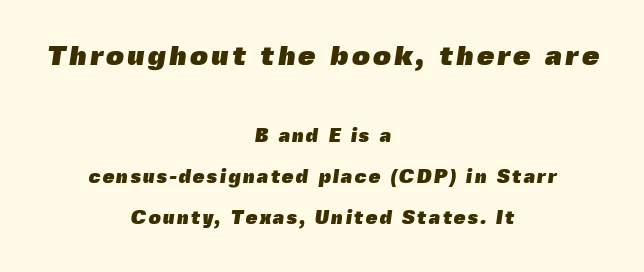
The image shows 28 px heavy sans-serif type; set centered, loose line spacing (2.16x), not underlined; the first (top) block is 1.47x larger; a medium x-height.
